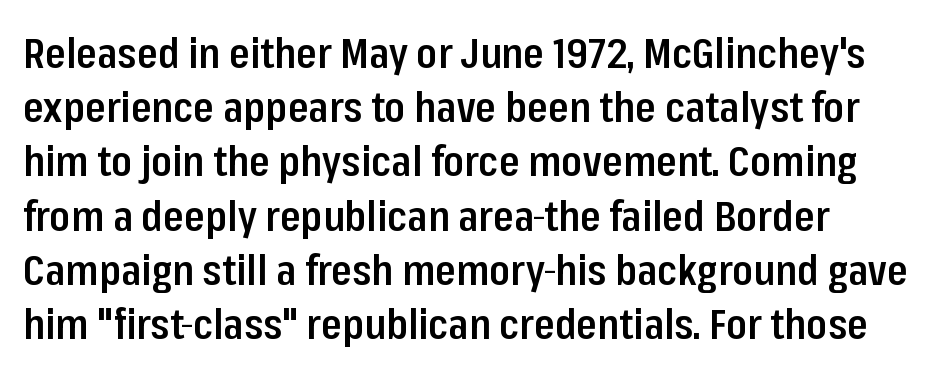
{"serif": "no", "italic": "no", "bold": "semi", "weight": "semibold", "width": "condensed", "stroke_contrast": "low", "x_height": "medium", "monospaced": "no", "underline": "no", "line_spacing": "normal", "line_spacing_ratio": 1.29, "letter_spacing": "normal", "letter_spacing_em": 0.0, "glyph_px": 42}
